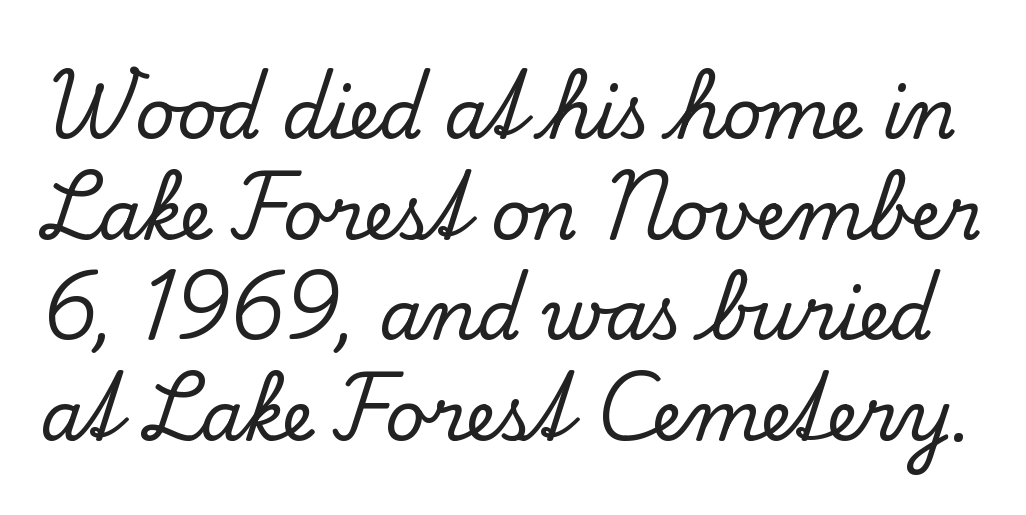
{"serif": "yes", "width": "normal", "stroke_contrast": "low", "x_height": "small", "monospaced": "no", "underline": "no", "line_spacing": "normal", "line_spacing_ratio": 1.46, "letter_spacing": "normal", "letter_spacing_em": 0.0, "glyph_px": 69}
